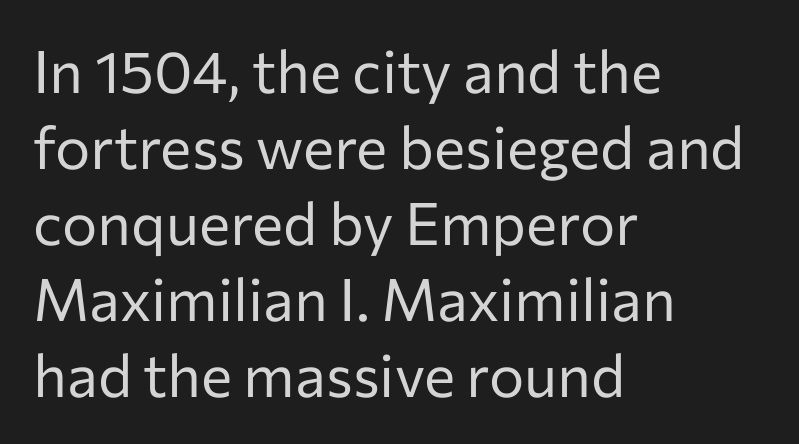
The image shows 59 px regular-weight sans-serif type, upright; set left-aligned, normal line spacing (1.29x), normal letter spacing, not underlined; low stroke contrast and a medium x-height.
